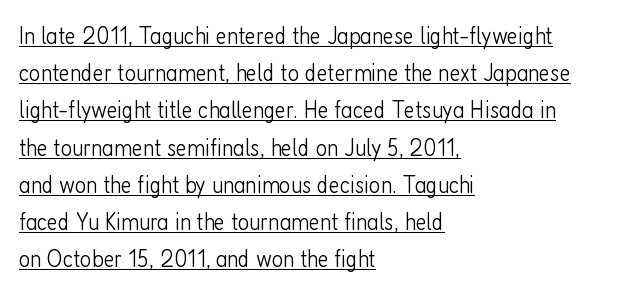
Nothing heavy about these letters — not bold at all. Each word holds together tightly as a unit, with standard inter-letter gaps. Is there any slant? The stems are plumb. This rendering features underlined lettering.
